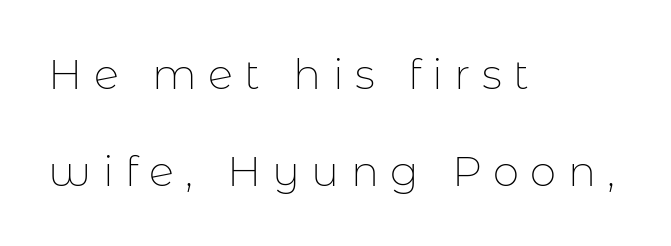
Look at the tracking — it's clearly loosened, letters drifting apart. Letterform terminals end flat and unadorned throughout the passage. Tall strokes in this sample are plumb rather than angled. Each letter keeps its own natural width here, so spacing adapts to shape.
